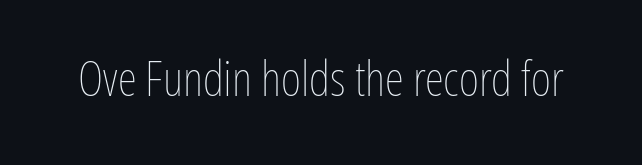
Italic: no, the glyphs are upright roman. Spacing verdict: proportional, widths tailored to each character. Unbolded letterforms with no extra heft. Descender tails drop into unmarked territory. Letter spacing: default.
